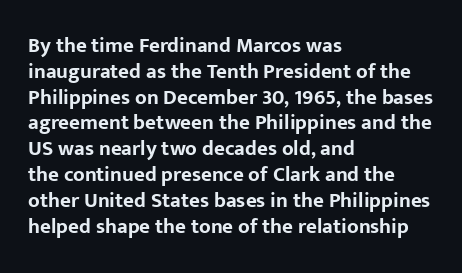
{"italic": "no", "bold": "yes", "underline": "no", "align": "left", "line_spacing_ratio": 1.23, "letter_spacing": "normal", "letter_spacing_em": 0.0, "glyph_px": 21}
